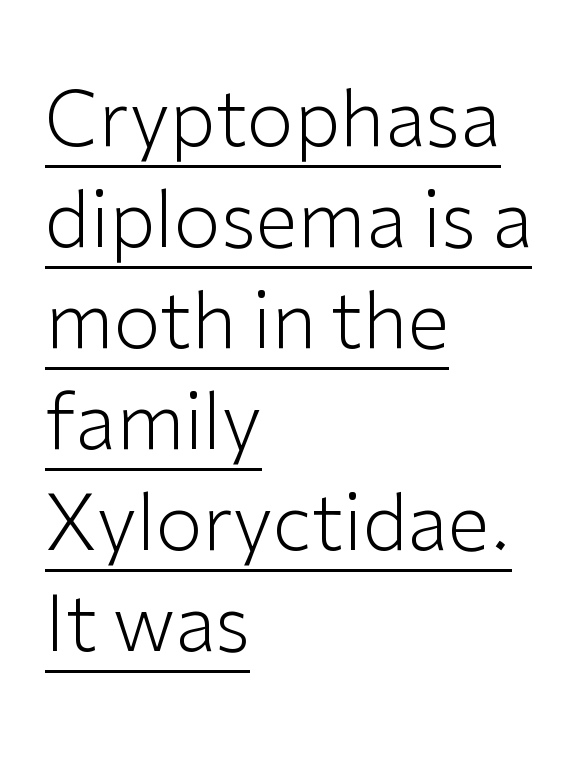
The image shows 76 px light sans-serif type, upright; set left-aligned, normal line spacing (1.33x), normal letter spacing, underlined; low stroke contrast and a medium x-height.
